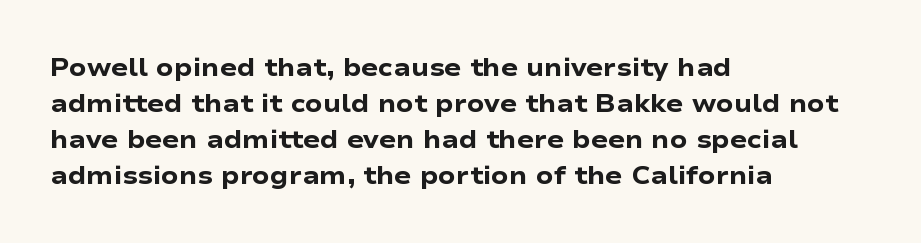
The image shows 25 px bold type, upright; set left-aligned, normal line spacing (1.44x), normal letter spacing, not underlined.
